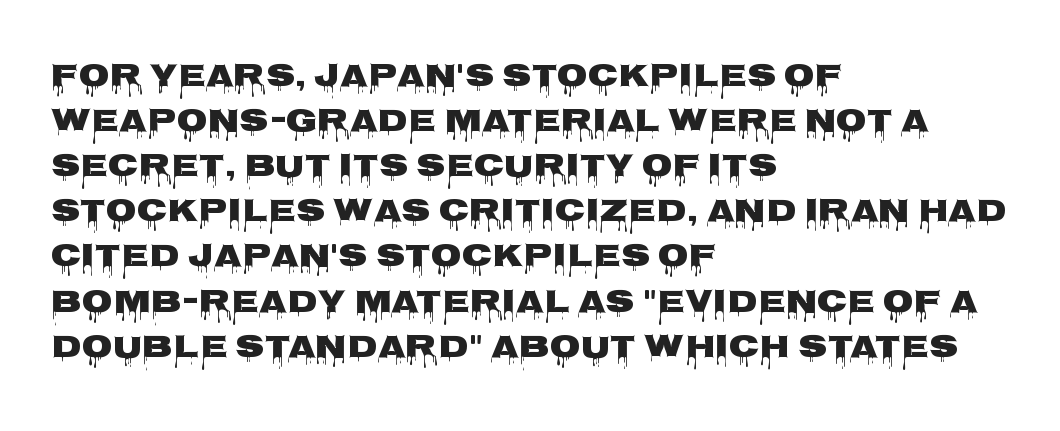
{"serif": "no", "italic": "no", "bold": "yes", "weight": "heavy", "width": "wide", "stroke_contrast": "low", "x_height": "large", "monospaced": "no", "underline": "no", "align": "left", "line_spacing": "normal", "line_spacing_ratio": 1.41, "letter_spacing": "normal", "letter_spacing_em": 0.0, "glyph_px": 32}
